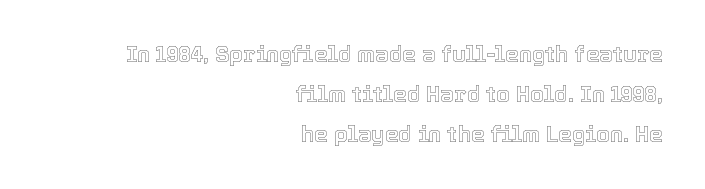
Q: Is the text italic (slanted)? A: No, it is upright.
Q: Is the text underlined? A: No.
Q: How is the paragraph aligned? A: Right-aligned.
Q: Is the spacing between letters normal or unusually wide? A: Normal.
